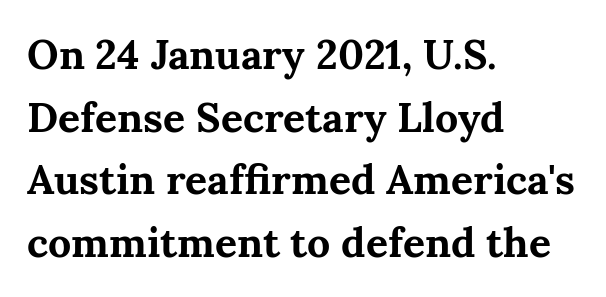
Q: Is the text bold? A: Yes.
Q: Is the text italic (slanted)? A: No, it is upright.
Q: Is the typeface a serif or a sans-serif typeface? A: Serif.
Q: Is the text underlined? A: No.
Q: How is the paragraph aligned? A: Left-aligned.
Q: Is the spacing between letters normal or unusually wide? A: Normal.
Q: Is the spacing between lines tight, normal or loose? A: Normal.
Q: Width (condensed, normal, or wide)? A: Normal.
Q: Stroke contrast? A: Medium.
Q: x-height? A: Medium.
Q: Monospaced? A: No.
